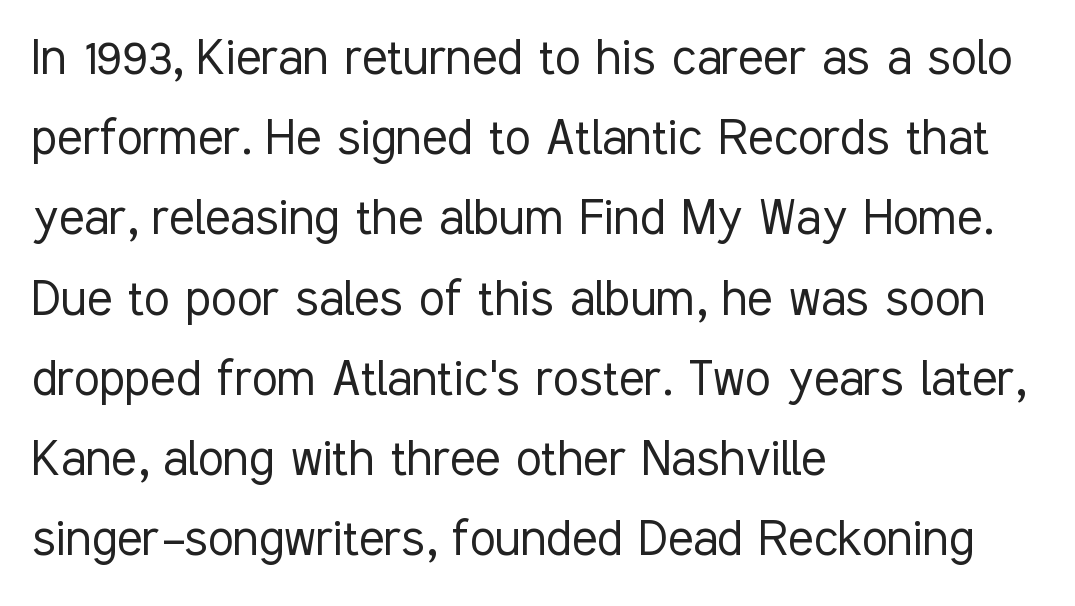
The typography opts for an upright posture over an oblique one. The passage is arranged the way most books set body copy — flush left. Is this a fixed-width face? No — the glyphs have proportional, varying widths. Is the stroke heavy? The answer is a plain regular-or-lighter.
